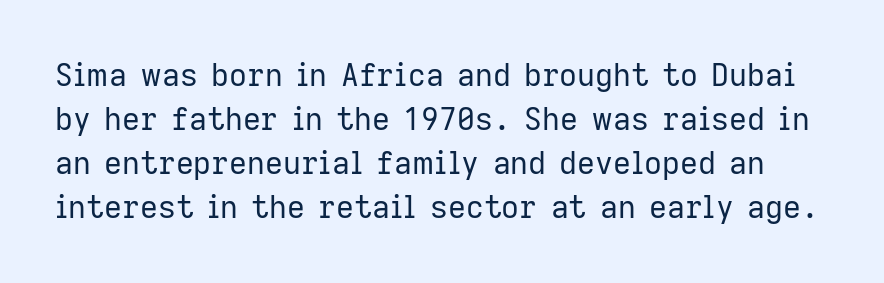
The image shows 31 px regular-weight sans-serif type, upright; set normal line spacing (1.42x), normal letter spacing, not underlined; low stroke contrast and a medium x-height.
